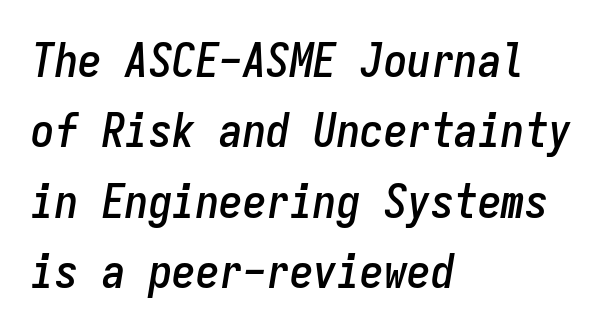
Short and long lines alike share a common starting point at left. The words here are not underlined. Tall strokes in this sample are angled rather than plumb. Spacing between characters is what you'd get straight out of the box. Do the characters align in a grid? Yes, the font is monospaced.
